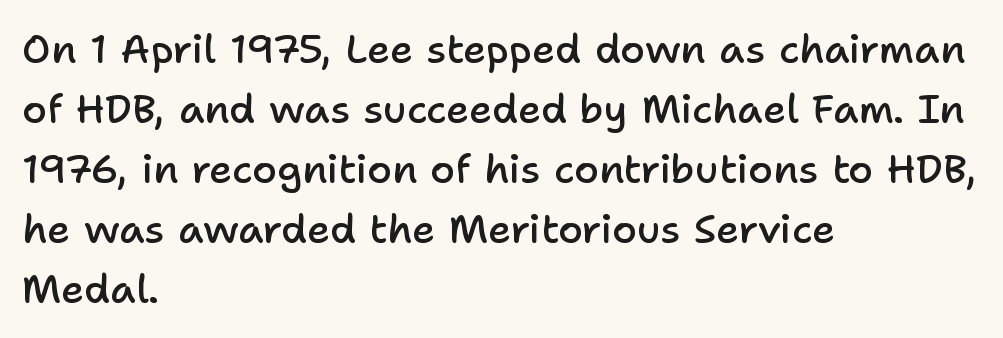
Each letter keeps its own natural width here, so spacing adapts to shape. These lines stack with their left ends in a neat column. Font category for this specimen: sans-serif. On the weight axis this lands at semibold, roughly 600.
